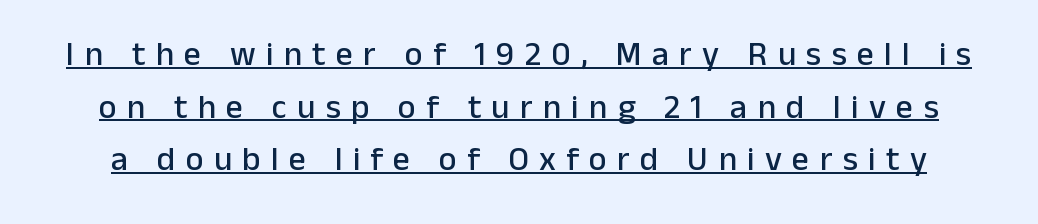
The passage shown is underscored from start to finish. Here the designer chose a conventional face with non-uniform glyph widths. The specimen reads as upright at a glance. The rendering inserts visible extra space after every character. Look at the bottom of the vertical strokes: they stop flat, with no serifs.
